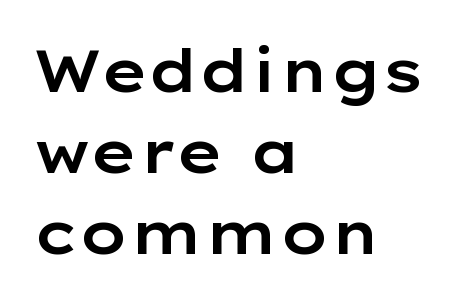
The glyphs are unaccompanied by any horizontal stroke below them. Spacing verdict: proportional, widths tailored to each character. Unlike a traditional serif, this face leaves its strokes unadorned. This block has exactly the height ordinary leading produces. Designer's note — italics off, roman on. Each word holds together tightly as a unit, with standard inter-letter gaps.
